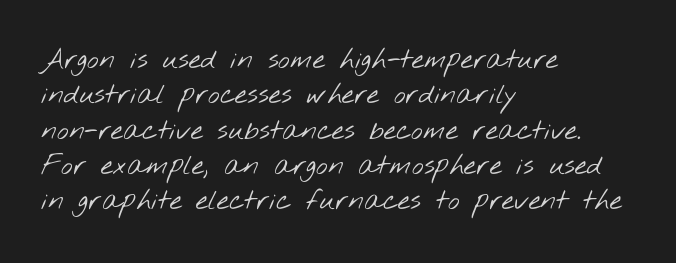
{"serif": "no", "bold": "no", "weight": "light", "width": "wide", "stroke_contrast": "low", "x_height": "small", "monospaced": "no", "underline": "no", "align": "left", "line_spacing": "normal", "line_spacing_ratio": 1.26, "letter_spacing": "normal", "letter_spacing_em": 0.0, "glyph_px": 28}
